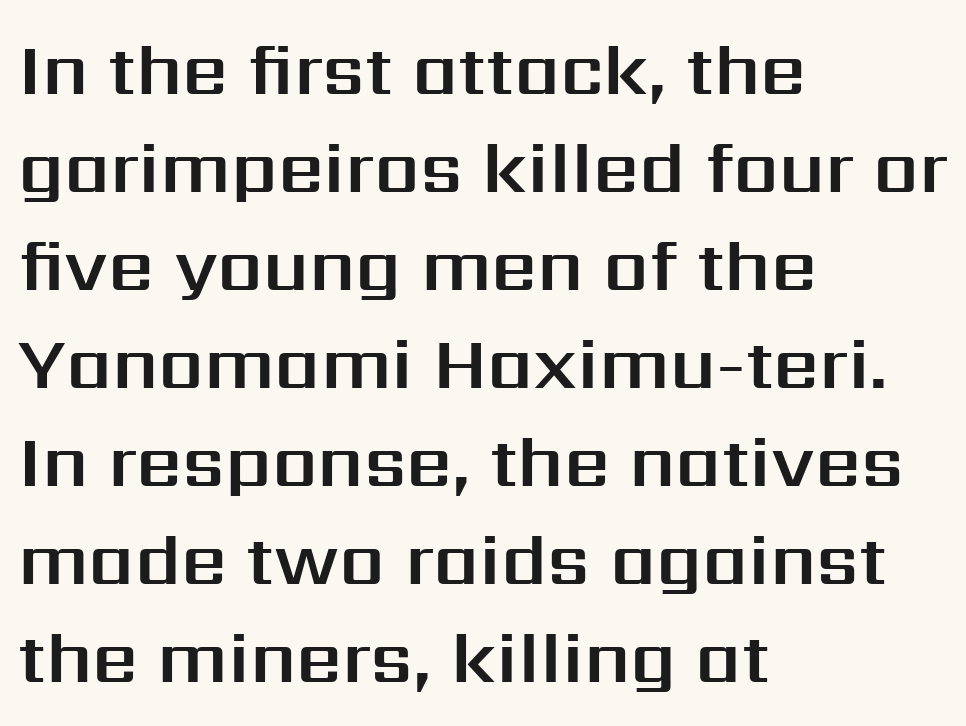
Q: Is the text italic (slanted)? A: No, it is upright.
Q: Is the typeface a serif or a sans-serif typeface? A: Sans-serif.
Q: Is the text underlined? A: No.
Q: How is the paragraph aligned? A: Left-aligned.
Q: Is the spacing between letters normal or unusually wide? A: Normal.
Q: Is the spacing between lines tight, normal or loose? A: Normal.
Q: Width (condensed, normal, or wide)? A: Normal.
Q: Stroke contrast? A: Medium.
Q: x-height? A: Medium.
Q: Monospaced? A: No.
